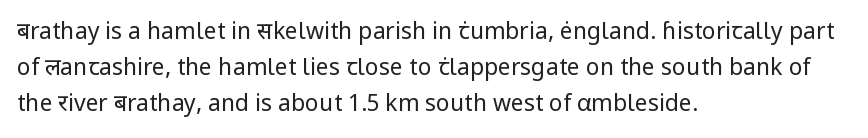
The image shows 23 px text type, upright; set left-aligned, normal line spacing (1.56x), normal letter spacing, not underlined.
